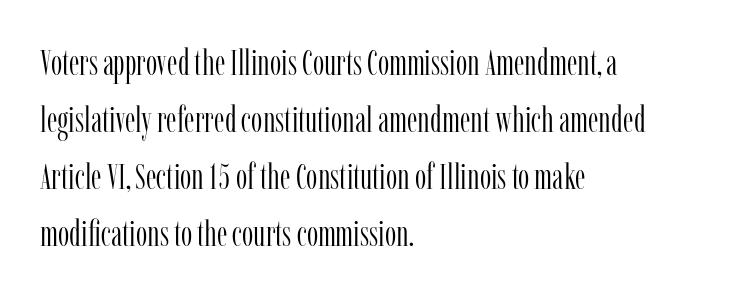
{"serif": "yes", "italic": "no", "bold": "no", "weight": "light", "width": "condensed", "stroke_contrast": "low", "x_height": "medium", "monospaced": "no", "underline": "no", "align": "left", "line_spacing": "normal", "line_spacing_ratio": 1.58, "letter_spacing": "normal", "letter_spacing_em": 0.0, "glyph_px": 36}
